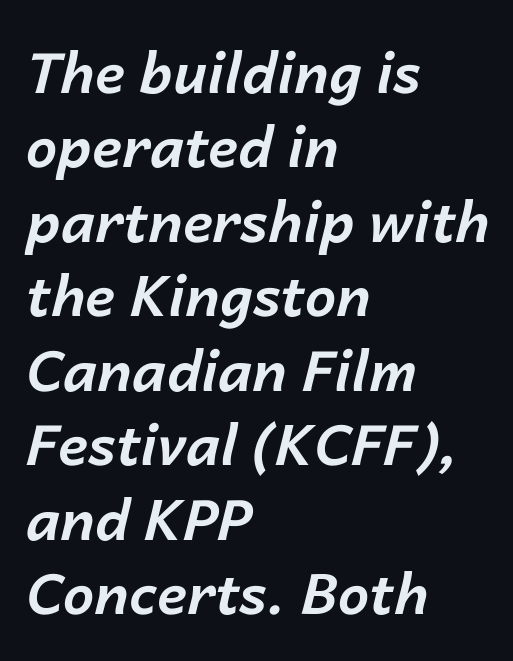
The image shows 56 px bold type, italic (leaning right); set left-aligned, normal line spacing (1.33x), normal letter spacing, not underlined; low stroke contrast and a medium x-height.
